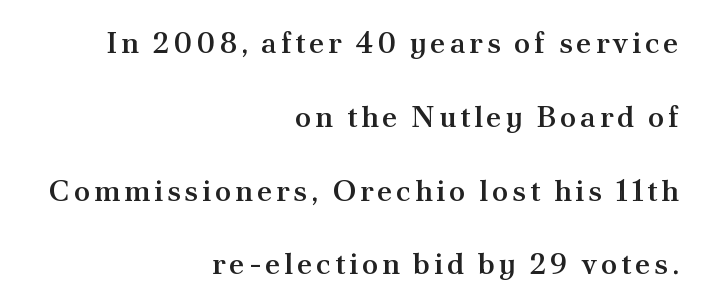
{"serif": "yes", "italic": "no", "bold": "semi", "weight": "semibold", "width": "normal", "stroke_contrast": "medium", "x_height": "small", "monospaced": "no", "underline": "no", "align": "right", "line_spacing": "loose", "line_spacing_ratio": 2.46, "glyph_px": 30}
